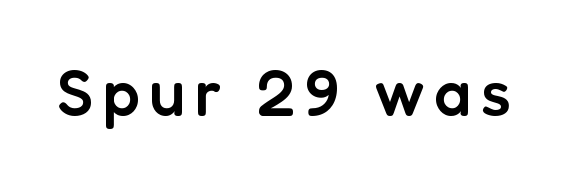
The image shows 66 px semibold sans-serif type, upright; set not underlined; low stroke contrast and a medium x-height.
